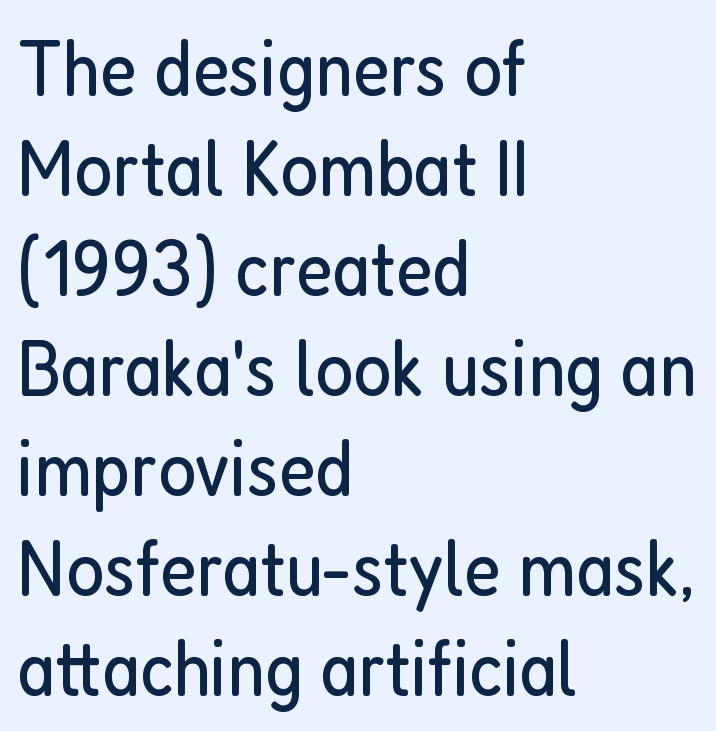
The image shows 80 px regular-weight, condensed sans-serif type, upright; set left-aligned, normal line spacing (1.25x), normal letter spacing, not underlined; low stroke contrast and a medium x-height.
